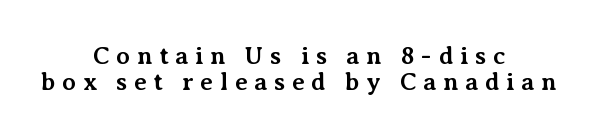
{"italic": "no", "bold": "yes", "underline": "no", "align": "center", "line_spacing": "tight", "line_spacing_ratio": 1.05, "letter_spacing": "wide", "letter_spacing_em": 0.26, "glyph_px": 25}
